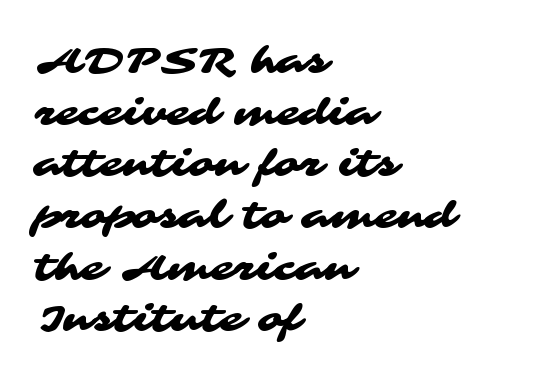
The baseline area is clear. The rag falls on the right side of this text block. Grotesque or geometric, the face here clearly has no serifs. Here the designer chose a conventional face with non-uniform glyph widths.
